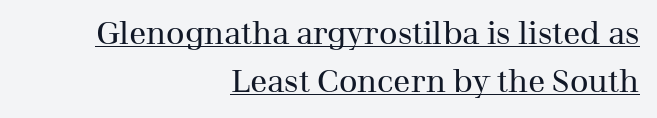
Descenders here cross a horizontal rule under the line. Line spacing here is normal. Weight class: somewhere from thin through regular. Here the glyphs are tracked normally, forming tight word shapes. Style check: upright. The passage shown is typeset with a serif family.
